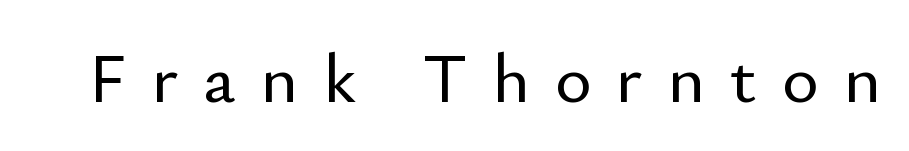
The horizontal fit of the characters is loose and conspicuously gappy. The space beneath each line is pristine and unruled. Each letter's strokes conclude bluntly, with no projecting serifs. The rendering uses natural spacing where letterforms have individual widths. Tall strokes in this sample are plumb rather than angled.
